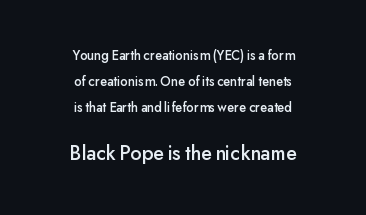
The image shows 21 px text type, upright; set centered, line spacing 1.85x, normal letter spacing, not underlined; the second (bottom) block is 1.5x larger.
